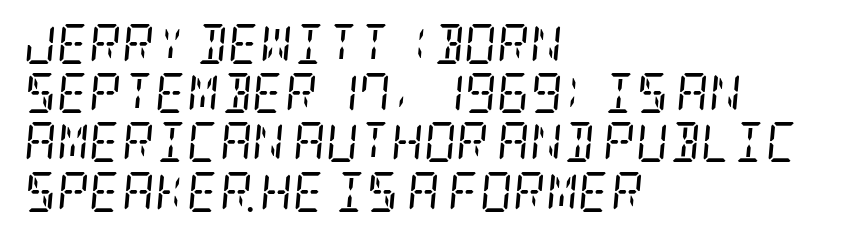
{"serif": "yes", "italic": "yes", "lean": "right", "slant_degrees": 5, "bold": "no", "weight": "regular", "width": "condensed", "stroke_contrast": "low", "x_height": "large", "underline": "no", "align": "left", "line_spacing_ratio": 1.23, "letter_spacing": "normal", "letter_spacing_em": 0.0, "glyph_px": 40}
